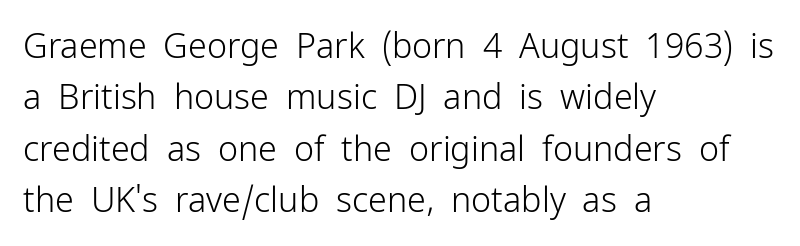
Q: Is the text bold? A: No.
Q: Is the text italic (slanted)? A: No, it is upright.
Q: Is the typeface a serif or a sans-serif typeface? A: Sans-serif.
Q: Is the text underlined? A: No.
Q: How is the paragraph aligned? A: Left-aligned.
Q: Is the spacing between letters normal or unusually wide? A: Normal.
Q: Is the spacing between lines tight, normal or loose? A: Normal.
Q: Width (condensed, normal, or wide)? A: Normal.
Q: Stroke contrast? A: Low.
Q: x-height? A: Medium.
Q: Monospaced? A: No.
